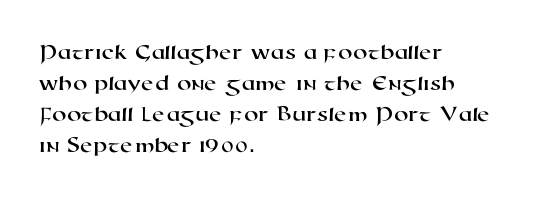
Q: Is the text underlined? A: No.
Q: How is the paragraph aligned? A: Left-aligned.
Q: Is the spacing between letters normal or unusually wide? A: Normal.
Q: Is the spacing between lines tight, normal or loose? A: Normal.
